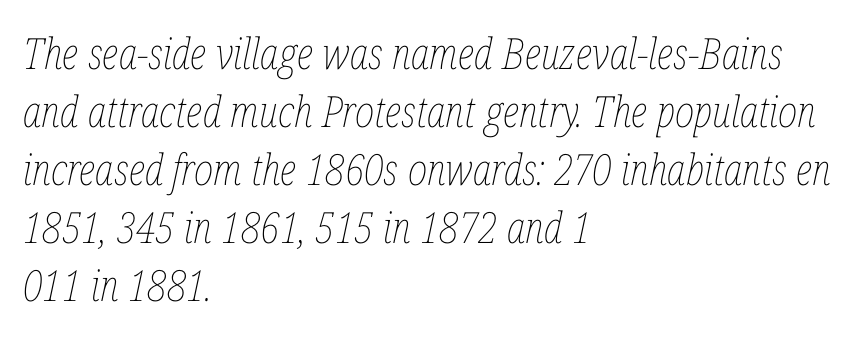
Is the stroke heavy? The answer is a plain regular-or-lighter. Slant detected: the letters are inclined. One glance says typical: line gaps are just what's usual. Is this a fixed-width face? No — the glyphs have proportional, varying widths. Check under the words: just untouched page.
